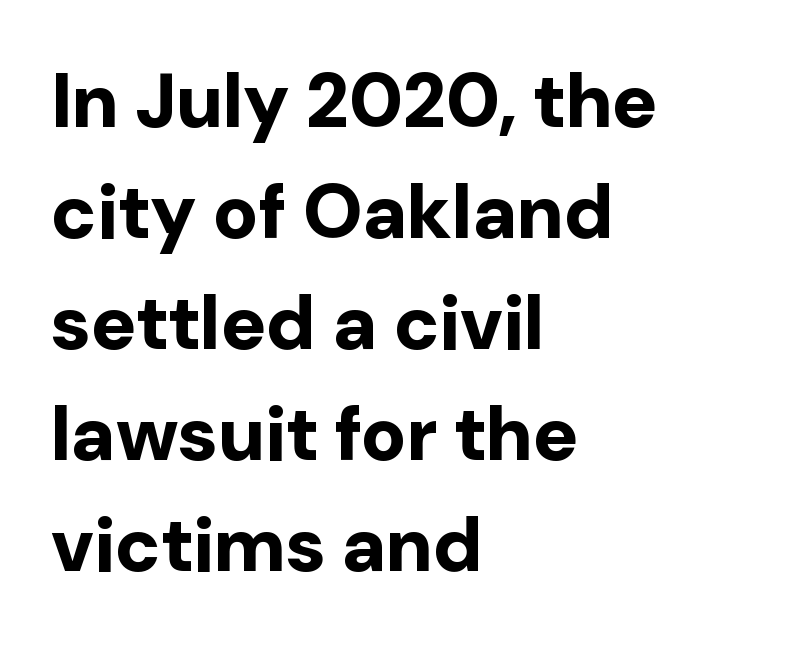
Q: Is the text bold? A: Yes.
Q: Is the text italic (slanted)? A: No, it is upright.
Q: Is the typeface a serif or a sans-serif typeface? A: Sans-serif.
Q: Is the text underlined? A: No.
Q: How is the paragraph aligned? A: Left-aligned.
Q: Is the spacing between letters normal or unusually wide? A: Normal.
Q: Is the spacing between lines tight, normal or loose? A: Normal.
Q: Width (condensed, normal, or wide)? A: Normal.
Q: Stroke contrast? A: Low.
Q: x-height? A: Medium.
Q: Monospaced? A: No.
